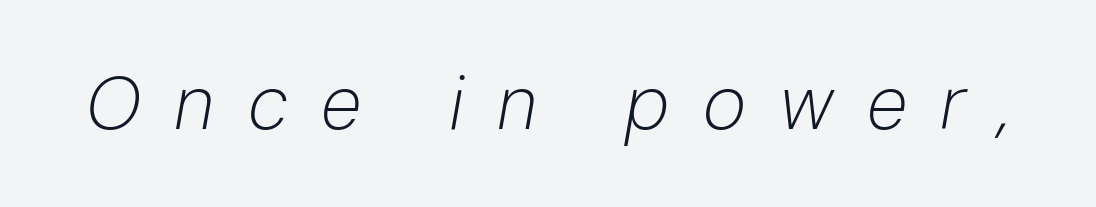
The font's italic variant was chosen for this text. The type is letterspaced generously, with wide tracking. Glance below the letters and you will spot only blank space. The face used here is proportionally spaced, like ordinary book or web type. Stems here are at most as thick as an everyday book face.
